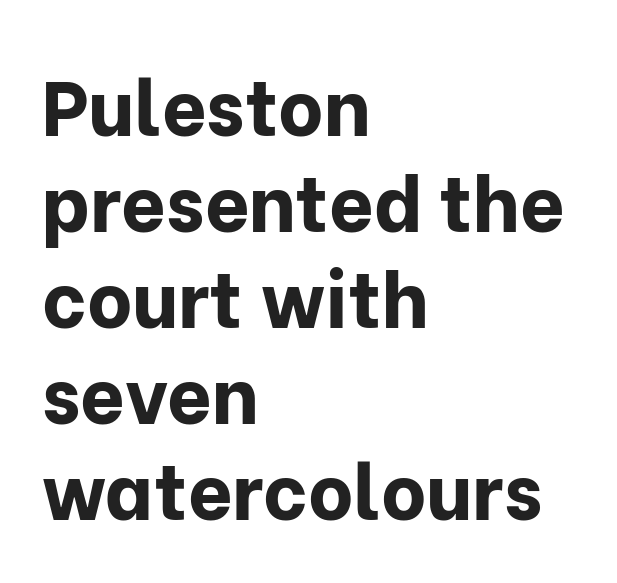
Q: Is the text bold? A: Yes.
Q: Is the text italic (slanted)? A: No, it is upright.
Q: Is the typeface a serif or a sans-serif typeface? A: Sans-serif.
Q: Is the text underlined? A: No.
Q: How is the paragraph aligned? A: Left-aligned.
Q: Is the spacing between letters normal or unusually wide? A: Normal.
Q: Width (condensed, normal, or wide)? A: Normal.
Q: Stroke contrast? A: Low.
Q: x-height? A: Medium.
Q: Monospaced? A: No.
